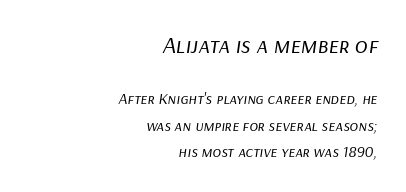
No chunkiness to these letters — they're not bold. Descender tails drop into unmarked territory. The rows are spaced the way most documents space them. Where is the straight margin? On the right.
